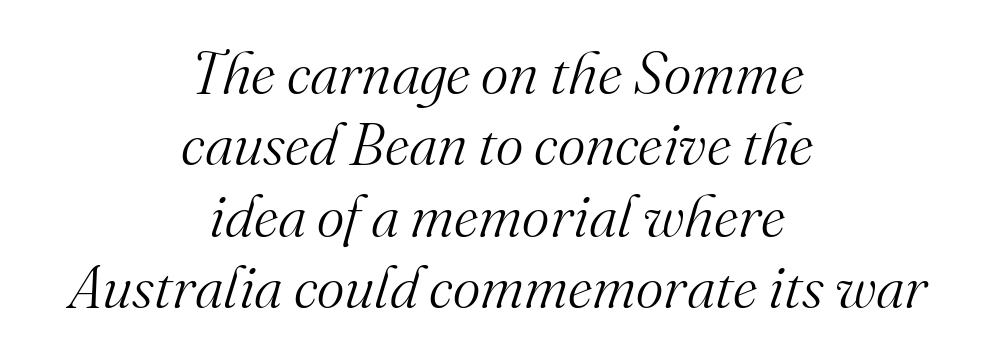
Notice how the passage keeps no hard edge, just a central spine. A bare baseline throughout the passage. Emphasis-style slanted type is in use. Character widths vary here, with narrow letters taking less room than wide ones.
